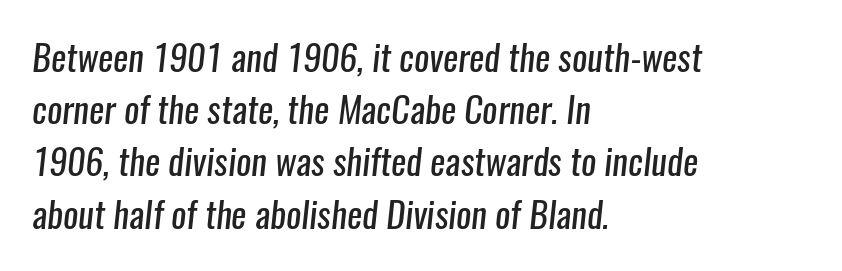
The image shows 36 px regular-weight, condensed sans-serif type; set left-aligned, normal line spacing (1.45x), normal letter spacing, not underlined; low stroke contrast and a medium x-height.
